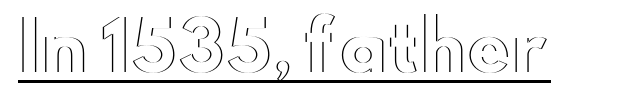
{"italic": "no", "width": "wide", "x_height": "small", "monospaced": "no", "underline": "yes", "letter_spacing": "normal", "letter_spacing_em": 0.0, "glyph_px": 67}
